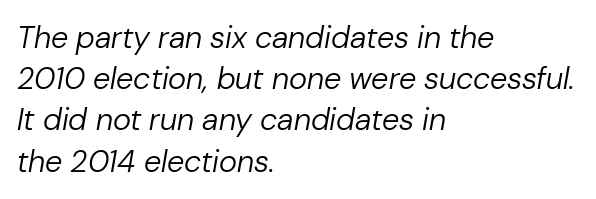
The image shows 31 px regular-weight type, italic (leaning right); set left-aligned, normal line spacing (1.33x), normal letter spacing, not underlined; low stroke contrast and a medium x-height.
